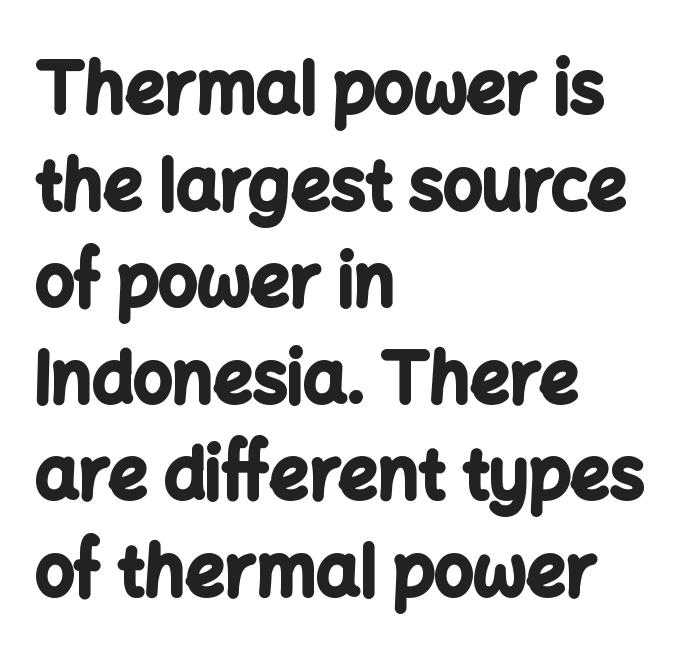
Students, this is bold: see how much ink each stroke carries. Each letter's strokes conclude bluntly, with no projecting serifs. The block of text has a typical density, with ordinary space between rows. Does the lettering tilt? It doesn't — this is upright. The zone under the glyphs is completely vacant.
